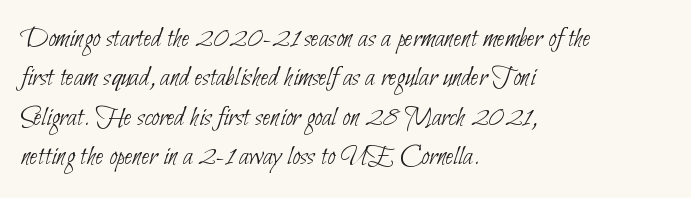
Q: Is the text bold? A: No.
Q: Is the typeface a serif or a sans-serif typeface? A: Sans-serif.
Q: Is the text underlined? A: No.
Q: How is the paragraph aligned? A: Left-aligned.
Q: Is the spacing between letters normal or unusually wide? A: Normal.
Q: Is the spacing between lines tight, normal or loose? A: Normal.
Q: Width (condensed, normal, or wide)? A: Condensed.
Q: Stroke contrast? A: Low.
Q: x-height? A: Small.
Q: Monospaced? A: No.
